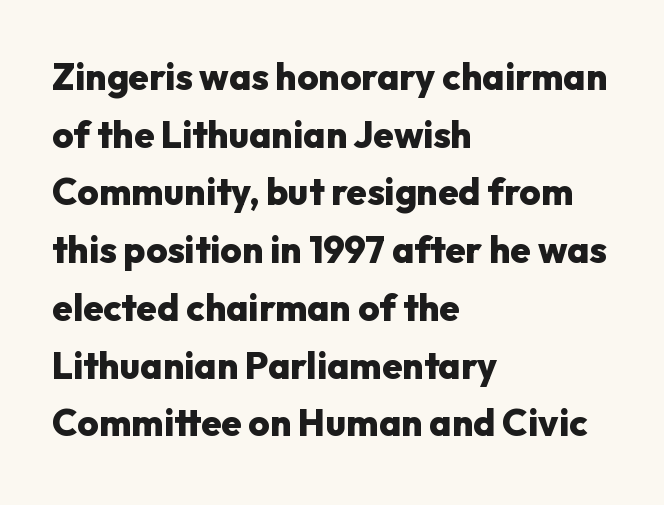
Looks like regular typesetting: each glyph gets only the width it needs. This sample is left-justified, so line endings fall wherever the words run out. Chunky letters — that's bold for sure. A bare baseline throughout the passage. A typesetter would label this face a sans. The type is set solid horizontally, with unmodified tracking.
